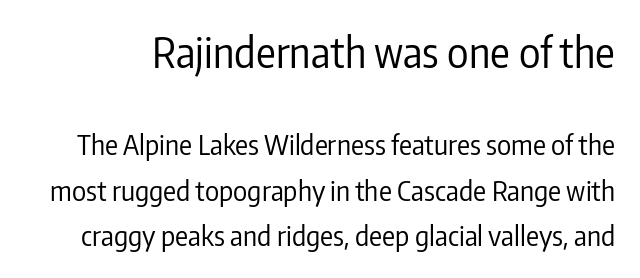
The passage shown is not underscored anywhere. Weight: in the light-to-regular range. In this sample the first text group is rendered at the bigger scale. The passage shown is typed in a proportional face where columns would drift. The rendering shows plain stroke endings on the letterforms — a sans-serif design.
